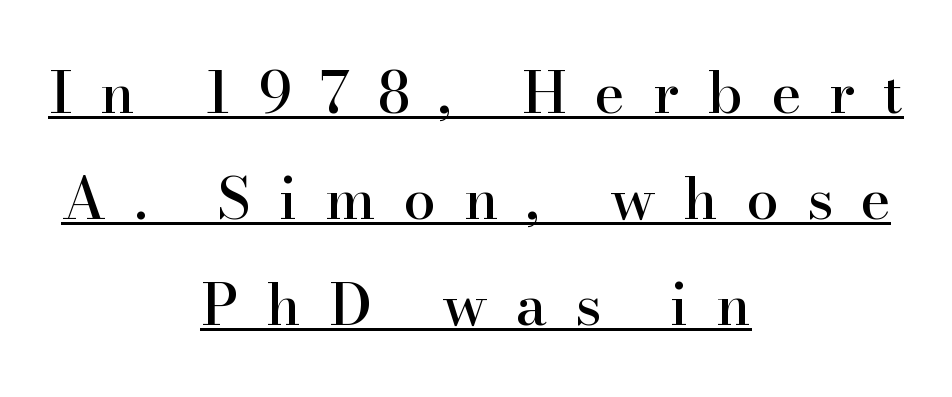
The image shows 58 px serif type, upright; set centered, line spacing 1.83x, unusually wide letter spacing (+0.48 em), underlined; high stroke contrast and a small x-height.
